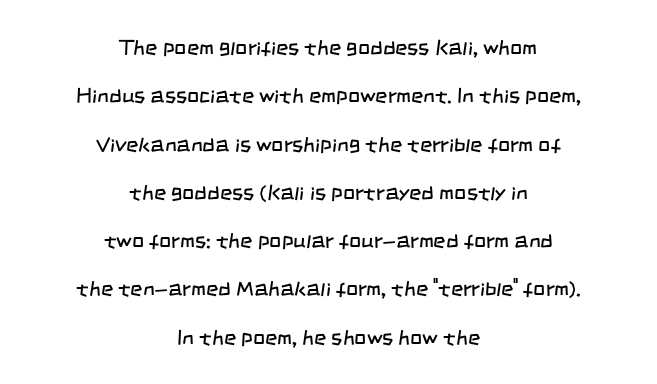
Q: Is the text bold? A: No.
Q: Is the text underlined? A: No.
Q: How is the paragraph aligned? A: Centered.
Q: Is the spacing between letters normal or unusually wide? A: Normal.
Q: Is the spacing between lines tight, normal or loose? A: Loose.
